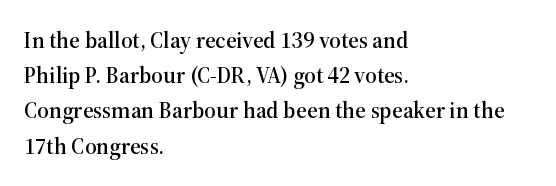
The image shows 23 px text type, upright; set left-aligned, normal line spacing (1.53x), normal letter spacing, not underlined.
